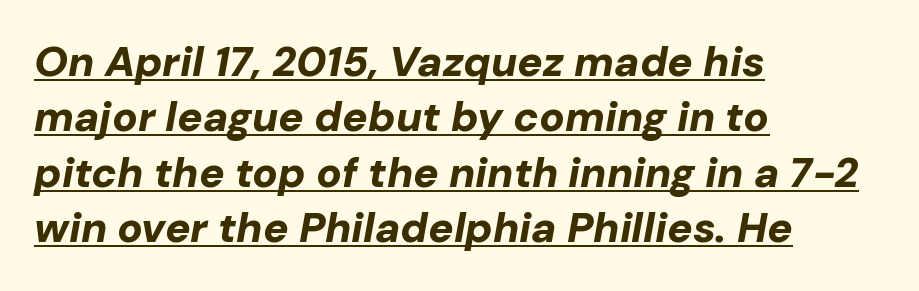
{"italic": "yes", "lean": "right", "slant_degrees": 10, "bold": "yes", "weight": "bold", "width": "normal", "stroke_contrast": "low", "x_height": "medium", "monospaced": "no", "underline": "yes", "align": "left", "line_spacing": "normal", "line_spacing_ratio": 1.32, "letter_spacing": "normal", "letter_spacing_em": 0.0, "glyph_px": 42}
